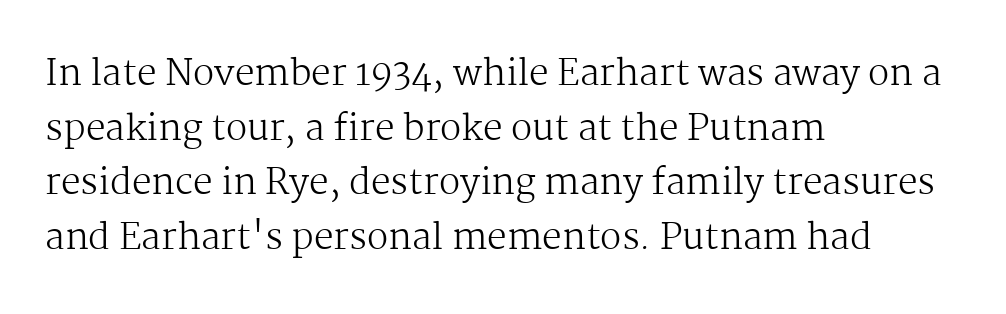
{"serif": "yes", "italic": "no", "bold": "no", "weight": "regular", "width": "normal", "stroke_contrast": "medium", "x_height": "medium", "monospaced": "no", "underline": "no", "align": "left", "line_spacing": "normal", "line_spacing_ratio": 1.56, "letter_spacing": "normal", "letter_spacing_em": 0.0, "glyph_px": 35}
